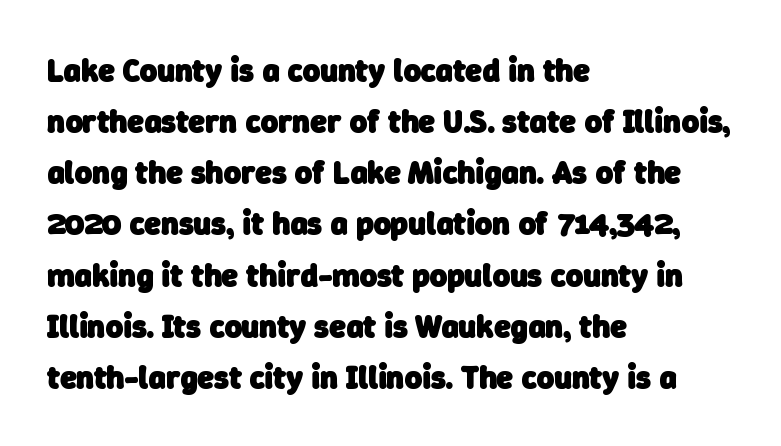
{"serif": "no", "bold": "yes", "weight": "heavy", "width": "normal", "stroke_contrast": "low", "x_height": "medium", "monospaced": "no", "underline": "no", "align": "left", "line_spacing": "normal", "line_spacing_ratio": 1.55, "letter_spacing": "normal", "letter_spacing_em": 0.0, "glyph_px": 33}
